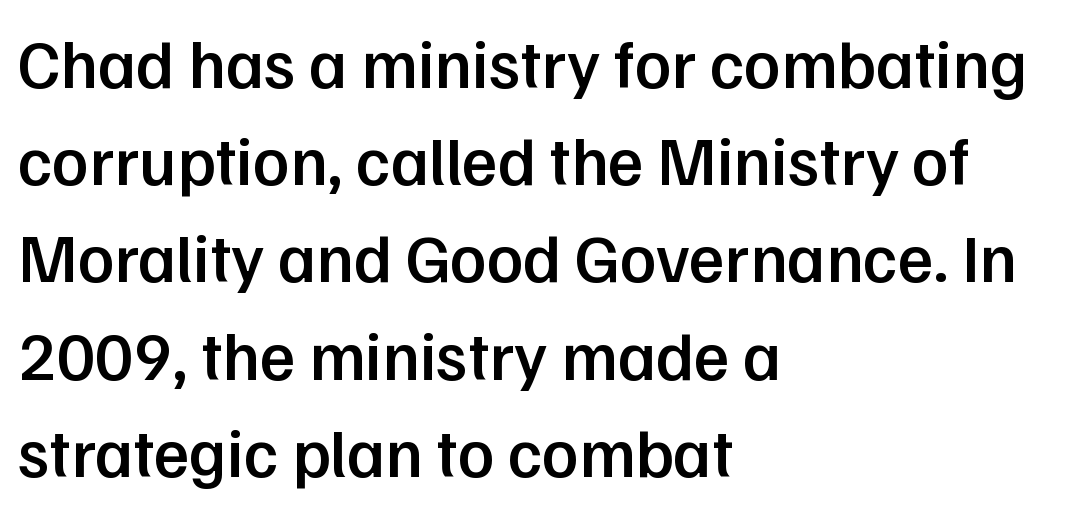
The type family on display is of the sans-serif kind. The characters look somewhat weighty, a semibold short of true bold. Compared with typical body copy, the letter spacing here is the same. Check under the words: just untouched page. Character widths vary here, with narrow letters taking less room than wide ones.
